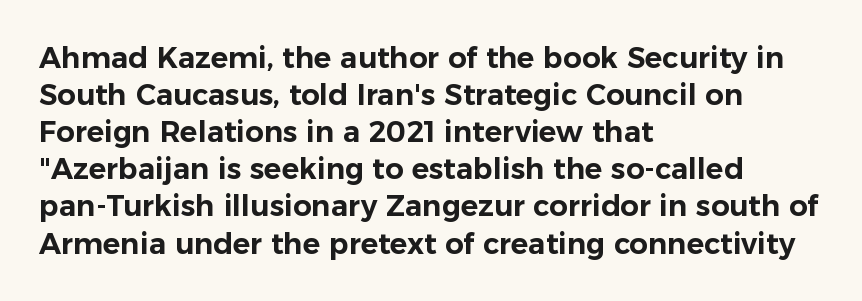
{"serif": "no", "italic": "no", "width": "normal", "stroke_contrast": "low", "x_height": "medium", "monospaced": "no", "underline": "no", "align": "left", "line_spacing": "normal", "line_spacing_ratio": 1.28, "letter_spacing": "normal", "letter_spacing_em": 0.0, "glyph_px": 29}
